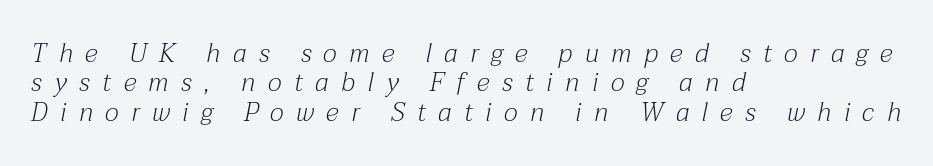
{"italic": "yes", "lean": "right", "slant_degrees": 12, "bold": "no", "underline": "no", "align": "left", "line_spacing": "tight", "line_spacing_ratio": 1.13, "letter_spacing": "wide", "letter_spacing_em": 0.48, "glyph_px": 26}
